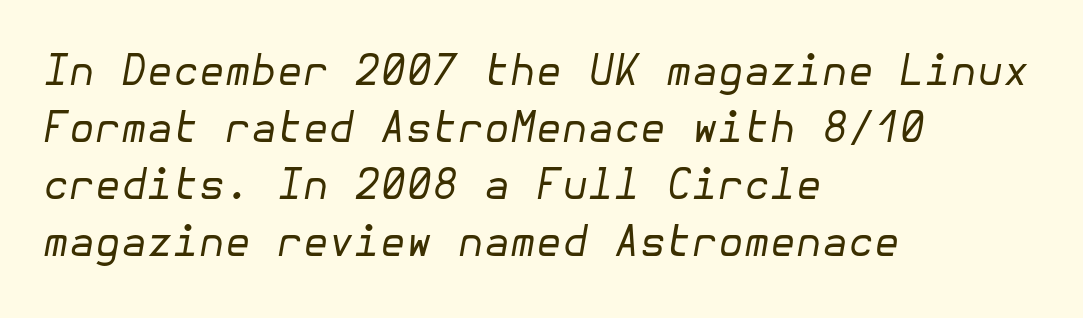
{"italic": "yes", "lean": "right", "slant_degrees": 10, "bold": "no", "weight": "regular", "width": "normal", "stroke_contrast": "low", "x_height": "medium", "underline": "no", "align": "left", "line_spacing": "normal", "line_spacing_ratio": 1.36, "letter_spacing": "normal", "letter_spacing_em": 0.0, "glyph_px": 42}
